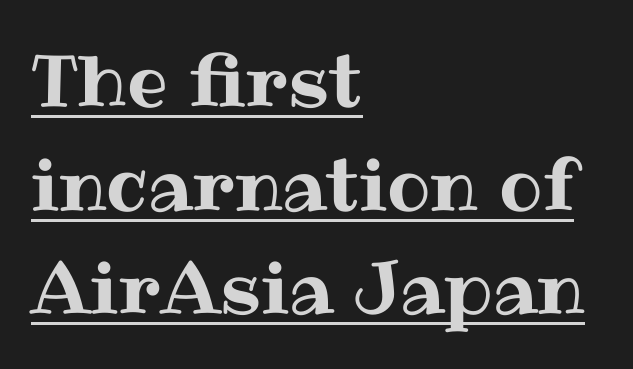
Q: Is the text italic (slanted)? A: No, it is upright.
Q: Is the text underlined? A: Yes.
Q: How is the paragraph aligned? A: Left-aligned.
Q: Is the spacing between letters normal or unusually wide? A: Normal.
Q: Is the spacing between lines tight, normal or loose? A: Normal.
Q: Width (condensed, normal, or wide)? A: Normal.
Q: Stroke contrast? A: Medium.
Q: x-height? A: Medium.
Q: Monospaced? A: No.
